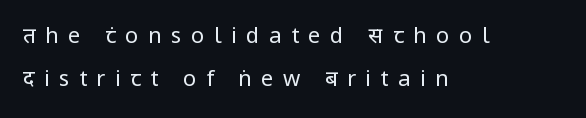
The face used here is rendered with a markedly widened letterfit. Widely set lines give the paragraph a tall, airy silhouette. Does the copy run flush right? No — it runs flush left. When letters stand straight like this, we call the style roman or upright. Glance below the letters and you will spot only blank space. Counters stay open thanks to moderate or lighter strokes.
